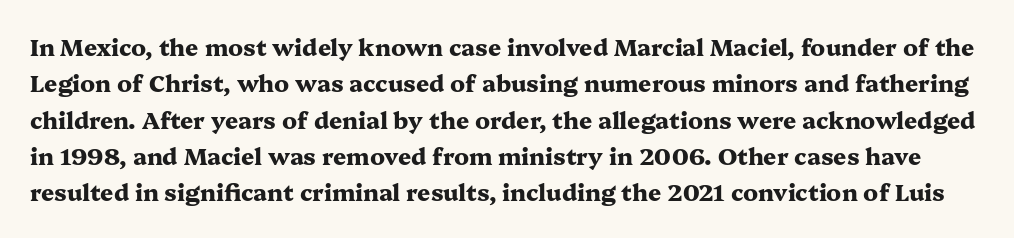
The font's upright variant was chosen for this text. If you measured baseline to baseline, you'd find a middling distance. Nothing unusual about the tracking: characters are spaced as the font intends. In terms of weight, the rendering is a true, heavy bold.
